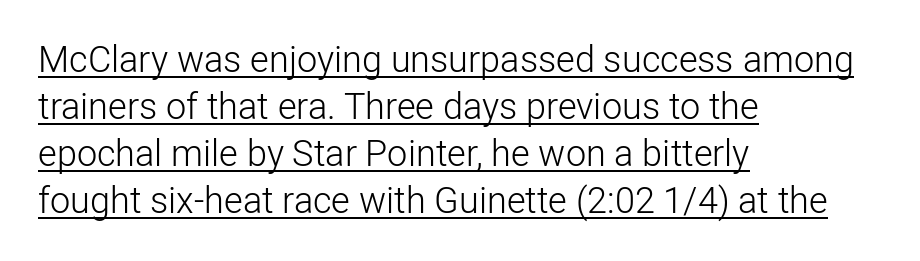
{"serif": "no", "italic": "no", "bold": "no", "weight": "light", "width": "normal", "stroke_contrast": "low", "x_height": "medium", "monospaced": "no", "underline": "yes", "align": "left", "line_spacing": "normal", "line_spacing_ratio": 1.31, "letter_spacing": "normal", "letter_spacing_em": 0.0, "glyph_px": 36}
